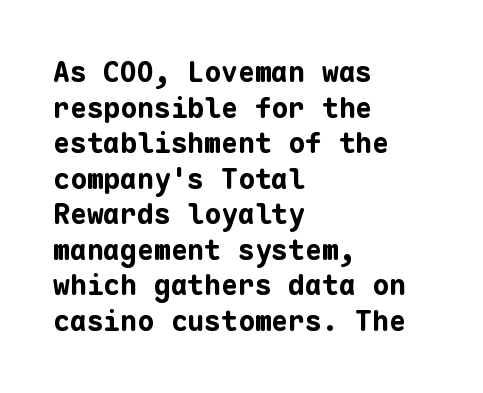
The image shows 28 px bold sans-serif type, upright, monospaced; set left-aligned, normal line spacing (1.27x), normal letter spacing, not underlined; low stroke contrast and a medium x-height.
